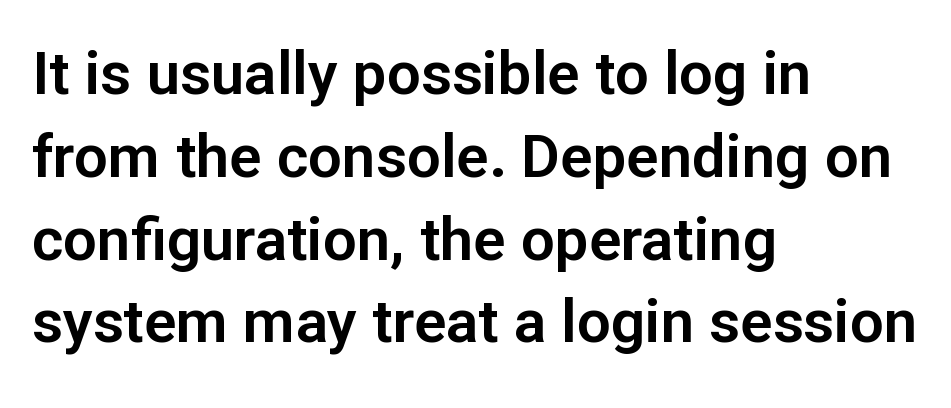
Character widths vary here, with narrow letters taking less room than wide ones. The words here are not underlined. The letters stand straight up with perfectly vertical stems. The rows are spaced the way most documents space them. The compositor pushed each line to the left boundary. There is no visible air inserted between adjacent glyphs.
